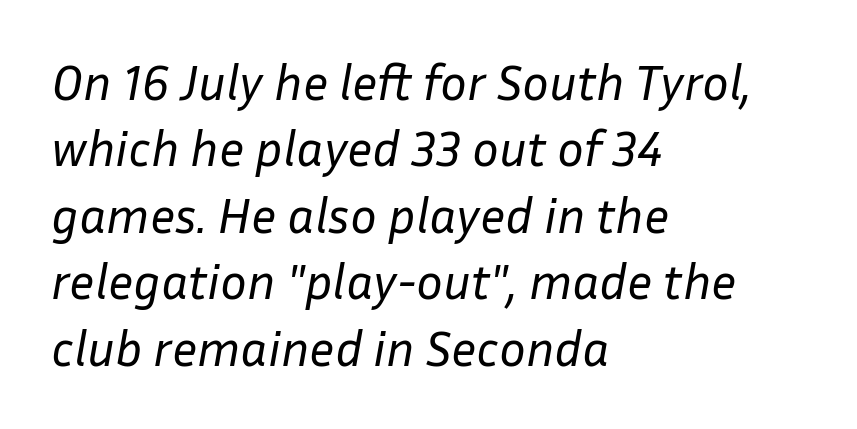
{"italic": "yes", "lean": "right", "slant_degrees": 10, "bold": "no", "weight": "regular", "width": "normal", "stroke_contrast": "low", "x_height": "medium", "monospaced": "no", "underline": "no", "align": "left", "line_spacing": "normal", "line_spacing_ratio": 1.33, "letter_spacing": "normal", "letter_spacing_em": 0.0, "glyph_px": 50}
